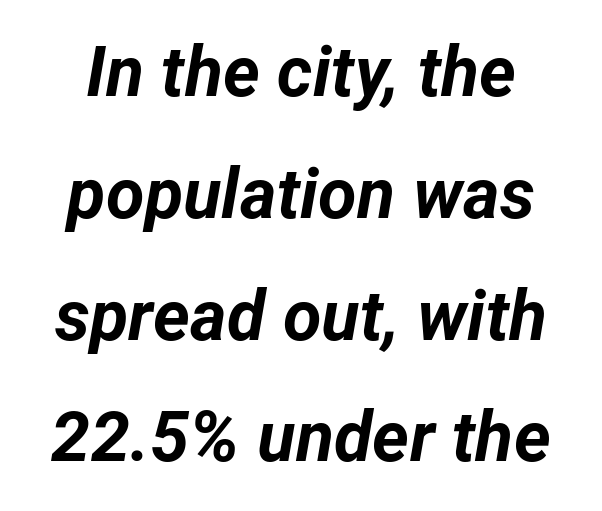
Words appear dense and cohesive because spacing is normal. Note the varied advance widths — an 'i' is clearly narrower than an 'm'. Yep, that's italic — everything's leaning. Decoration check: the copy has no underline. The passage shown is emphatically bold.
